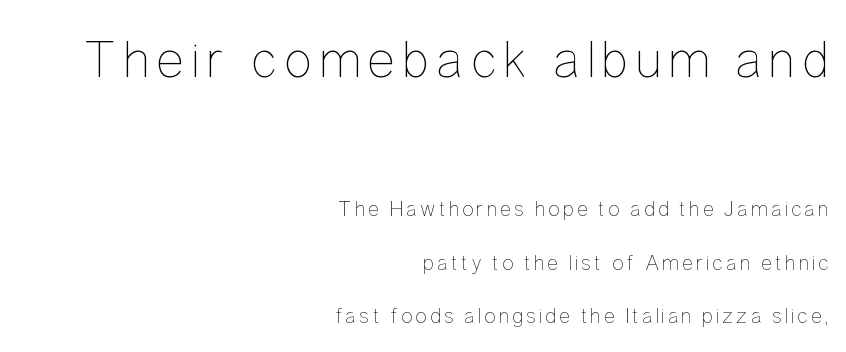
The image shows 54 px thin, condensed type, upright; set right-aligned, loose line spacing (2.43x), not underlined; the first (top) block is 2.45x larger; low stroke contrast and a medium x-height.
